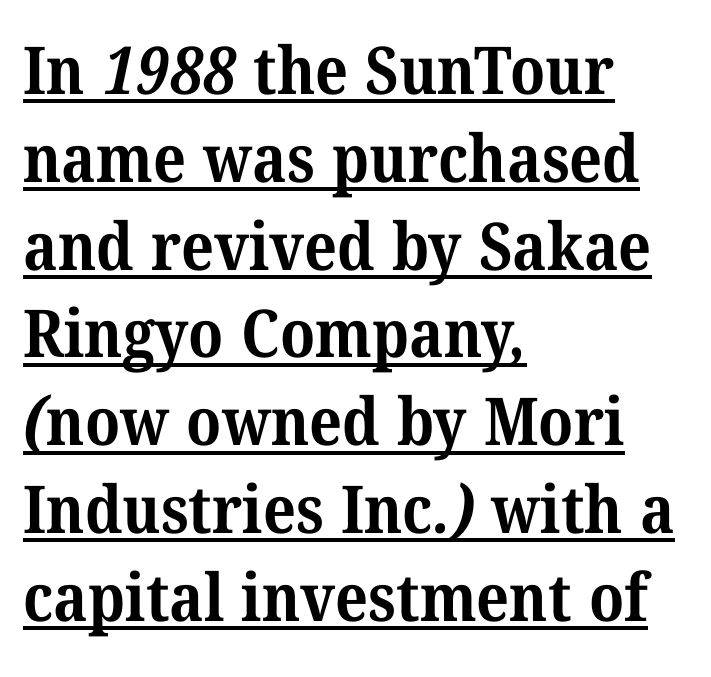
Q: Is the text bold? A: Yes.
Q: Is the typeface a serif or a sans-serif typeface? A: Serif.
Q: Is the text underlined? A: Yes.
Q: How is the paragraph aligned? A: Left-aligned.
Q: Is the spacing between letters normal or unusually wide? A: Normal.
Q: Is the spacing between lines tight, normal or loose? A: Normal.
Q: Width (condensed, normal, or wide)? A: Normal.
Q: Stroke contrast? A: Medium.
Q: x-height? A: Medium.
Q: Monospaced? A: No.
